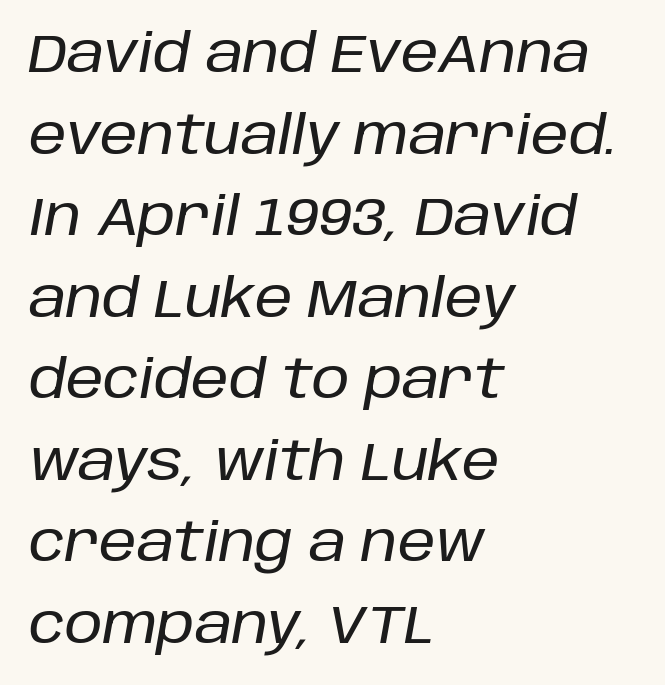
{"italic": "yes", "lean": "right", "slant_degrees": 10, "width": "normal", "stroke_contrast": "low", "x_height": "large", "monospaced": "no", "underline": "no", "align": "left", "line_spacing": "normal", "line_spacing_ratio": 1.51, "letter_spacing": "normal", "letter_spacing_em": 0.0, "glyph_px": 54}
